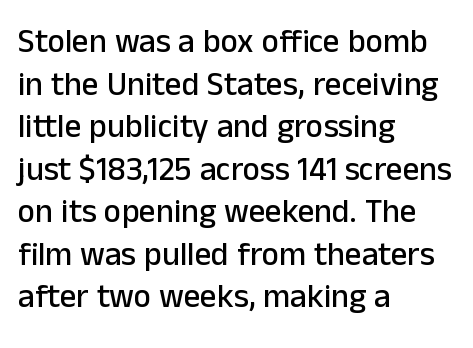
Q: Is the text italic (slanted)? A: No, it is upright.
Q: Is the typeface a serif or a sans-serif typeface? A: Sans-serif.
Q: Is the text underlined? A: No.
Q: How is the paragraph aligned? A: Left-aligned.
Q: Is the spacing between letters normal or unusually wide? A: Normal.
Q: Is the spacing between lines tight, normal or loose? A: Normal.
Q: Width (condensed, normal, or wide)? A: Normal.
Q: Stroke contrast? A: Low.
Q: x-height? A: Medium.
Q: Monospaced? A: No.
